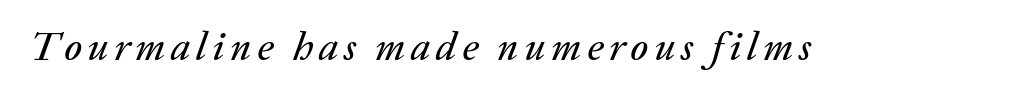
Q: Is the text italic (slanted)? A: Yes, it leans right by about 20 degrees.
Q: Is the text underlined? A: No.
Q: Width (condensed, normal, or wide)? A: Normal.
Q: Stroke contrast? A: Low.
Q: x-height? A: Medium.
Q: Monospaced? A: No.
